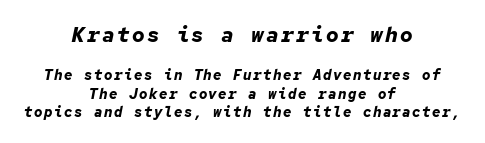
Q: Is the text bold? A: Yes.
Q: Is the text italic (slanted)? A: Yes, it leans right by about 12 degrees.
Q: Is the text underlined? A: No.
Q: How is the paragraph aligned? A: Centered.
Q: Is the spacing between lines tight, normal or loose? A: Normal.
Q: Which block of text is set in a larger size, the first (top) or the second (bottom)? A: The first (top) one.
